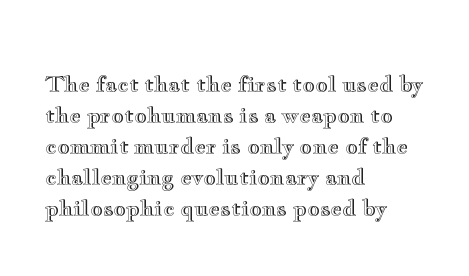
{"italic": "no", "underline": "no", "align": "left", "line_spacing": "normal", "line_spacing_ratio": 1.41, "letter_spacing": "normal", "letter_spacing_em": 0.0, "glyph_px": 22}
